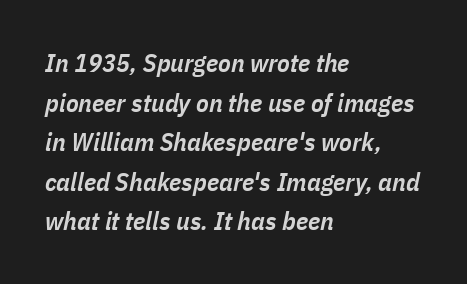
Q: Is the text bold? A: Semi-bold.
Q: Is the text italic (slanted)? A: Yes, it leans right by about 11 degrees.
Q: Is the text underlined? A: No.
Q: How is the paragraph aligned? A: Left-aligned.
Q: Is the spacing between letters normal or unusually wide? A: Normal.
Q: Is the spacing between lines tight, normal or loose? A: Normal.
